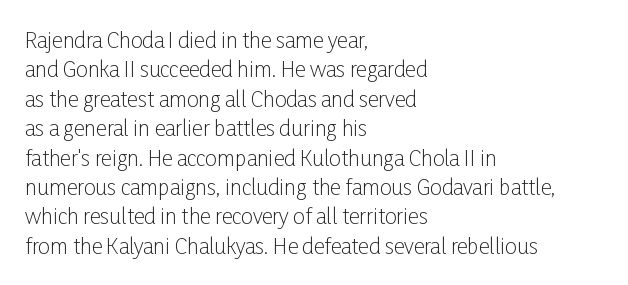
The image shows 21 px text type, upright; set left-aligned, normal line spacing (1.4x), normal letter spacing, not underlined.
